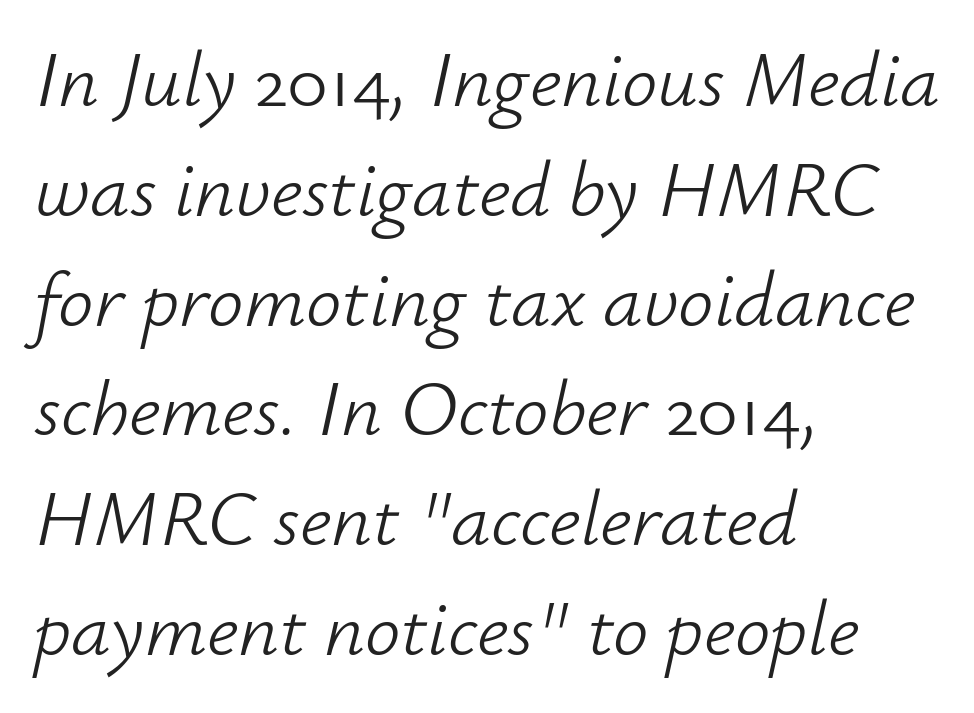
{"italic": "yes", "lean": "right", "slant_degrees": 12, "bold": "no", "weight": "light", "width": "normal", "stroke_contrast": "low", "x_height": "small", "monospaced": "no", "underline": "no", "align": "left", "line_spacing": "normal", "line_spacing_ratio": 1.39, "letter_spacing": "normal", "letter_spacing_em": 0.0, "glyph_px": 79}
